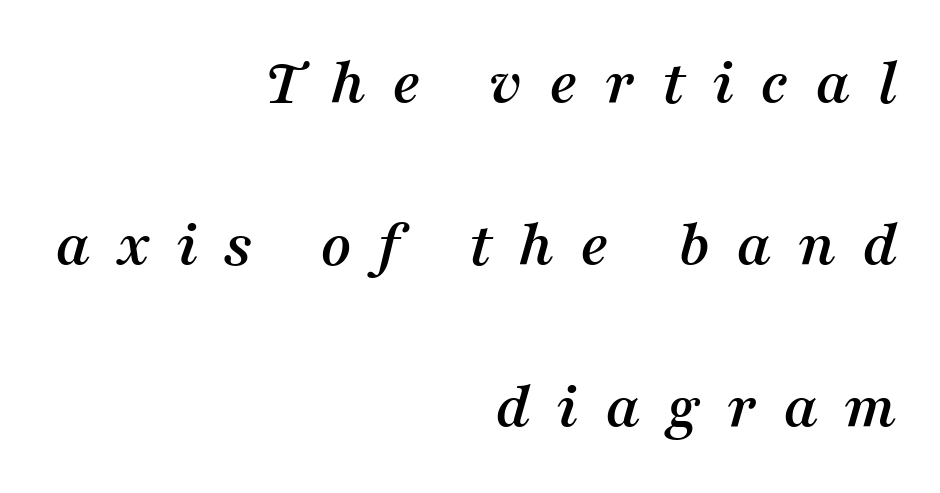
The compositor pushed each line to the right boundary. Substantial extra tracking has been applied to these lines. The zone under the glyphs is completely vacant. These lines are rendered in a variable-pitch font.
